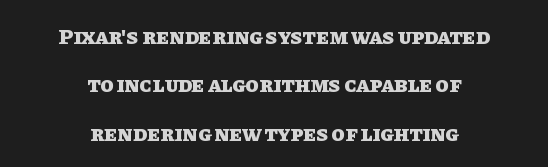
The image shows 22 px bold type, upright; set centered, loose line spacing (2.2x), normal letter spacing, not underlined.
